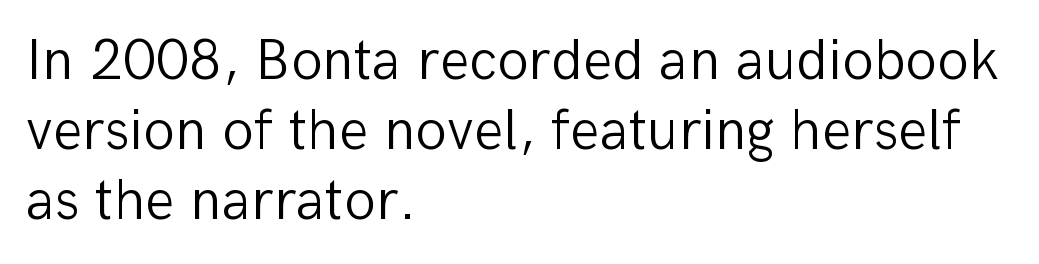
The passage shown has conventional tracking throughout. On a weight scale, this lands at 450 or below. A typesetter would mark this as roman, not italic. Nothing sits at the stroke ends, so this counts as sans-serif. The letters advance in unequal steps, a hallmark of proportional type. Clear beneath every line of the passage.
